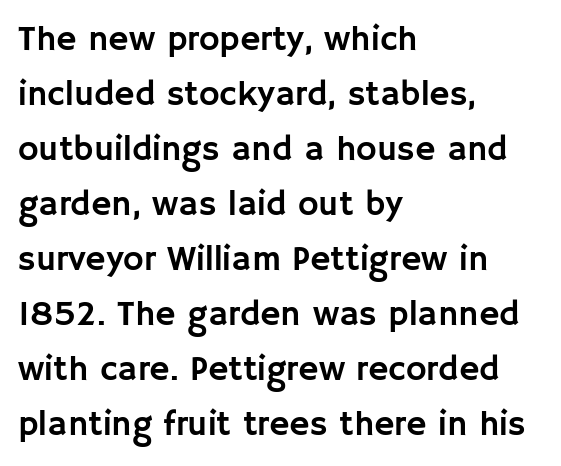
Serifs: no, the terminals of the letterforms are clean. A typesetter would call this proportional, since set widths differ per character. Unlike italic type, these characters show no tilt at all. The leading is moderate, giving the passage an even texture. This sample uses plain, unmodified letter spacing. Each line starts at the same left margin while the right side varies.
